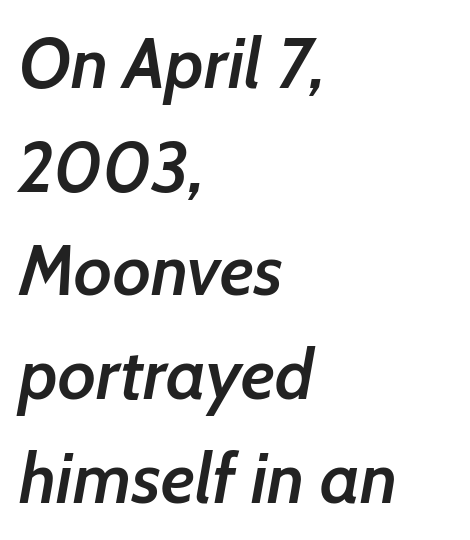
The face used here is proportionally spaced, like ordinary book or web type. Look at the stroke-to-counter ratio: somewhat heavy, a semibold. Baseline-to-baseline distance is the conventional proportion of letter height. Words appear dense and cohesive because spacing is normal. Bare-footed words on every line.
